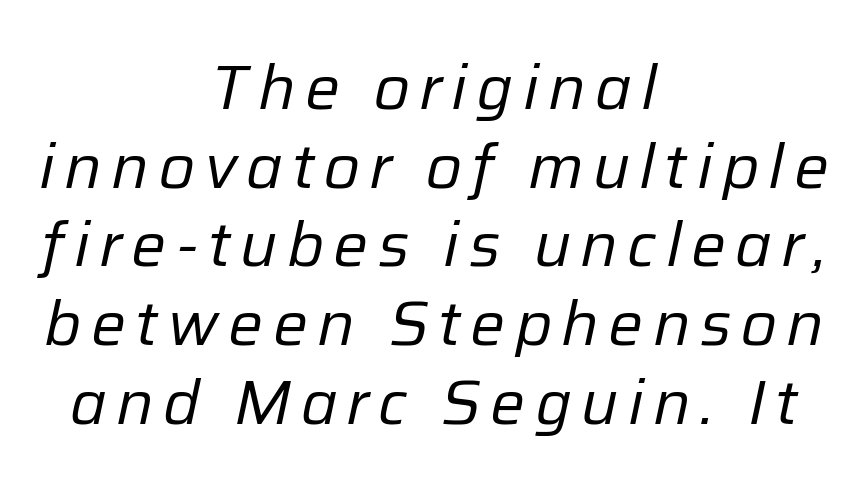
Honestly, there is no underline to notice here at all. Leading: standard. Casual observation: everything's sitting right in the middle. These lines are rendered in a variable-pitch font. Summary of weight: not heavy and not bold. The typography opts for an oblique posture over an upright one.
